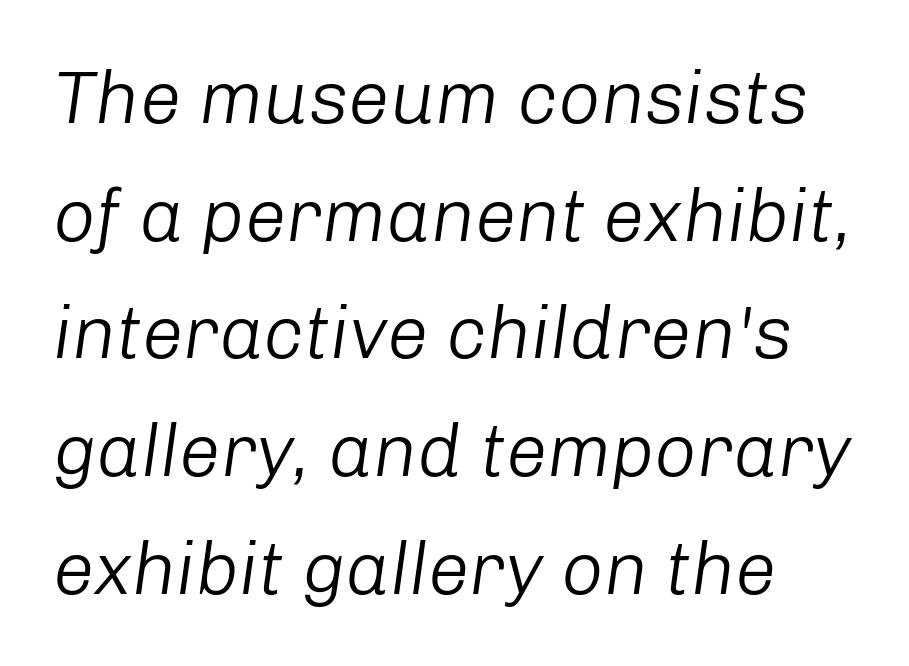
The image shows 74 px light type, italic (leaning right); set normal line spacing (1.59x), normal letter spacing, not underlined; low stroke contrast and a medium x-height.
